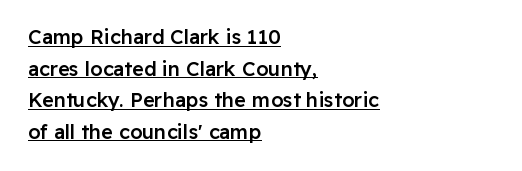
The image shows 20 px text type, upright; set left-aligned, normal line spacing (1.58x), normal letter spacing, underlined.
